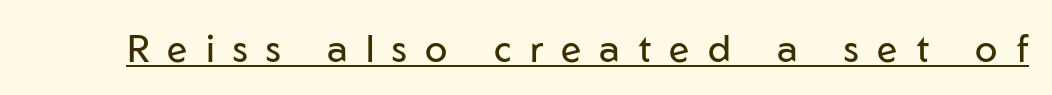
Does extra space separate the letters? Yes, quite a lot of it. The rendered words wear a rule along their underside. Here the designer chose a conventional face with non-uniform glyph widths. Weight: not bold — regular or lighter.
